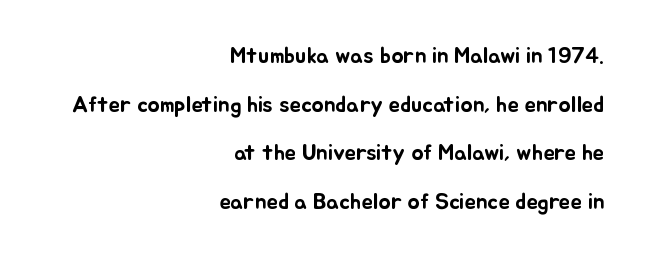
Q: Is the text italic (slanted)? A: No, it is upright.
Q: Is the text underlined? A: No.
Q: How is the paragraph aligned? A: Right-aligned.
Q: Is the spacing between letters normal or unusually wide? A: Normal.
Q: Is the spacing between lines tight, normal or loose? A: Loose.
